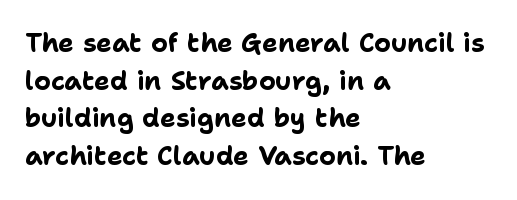
The image shows 26 px bold type, upright; set left-aligned, normal line spacing (1.45x), normal letter spacing, not underlined.
